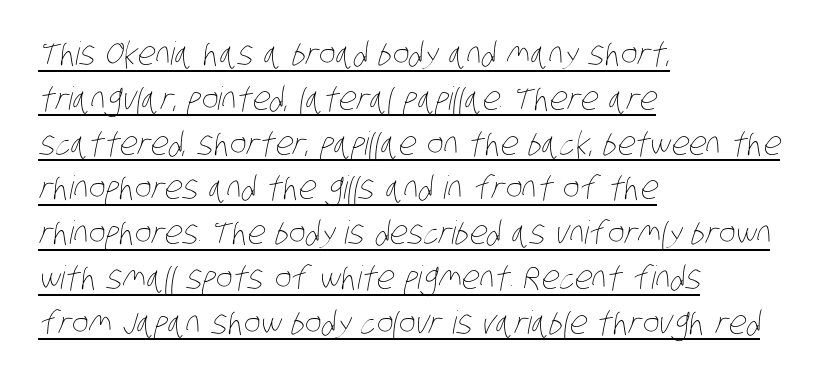
The image shows 32 px thin, condensed type; set left-aligned, normal line spacing (1.4x), normal letter spacing, underlined; low stroke contrast and a large x-height.
